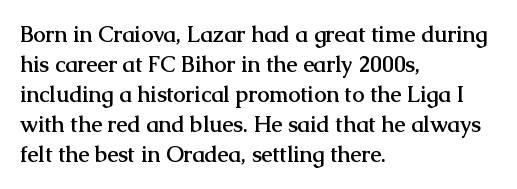
Q: Is the text bold? A: Yes.
Q: Is the text italic (slanted)? A: No, it is upright.
Q: Is the text underlined? A: No.
Q: How is the paragraph aligned? A: Left-aligned.
Q: Is the spacing between letters normal or unusually wide? A: Normal.
Q: Is the spacing between lines tight, normal or loose? A: Normal.
